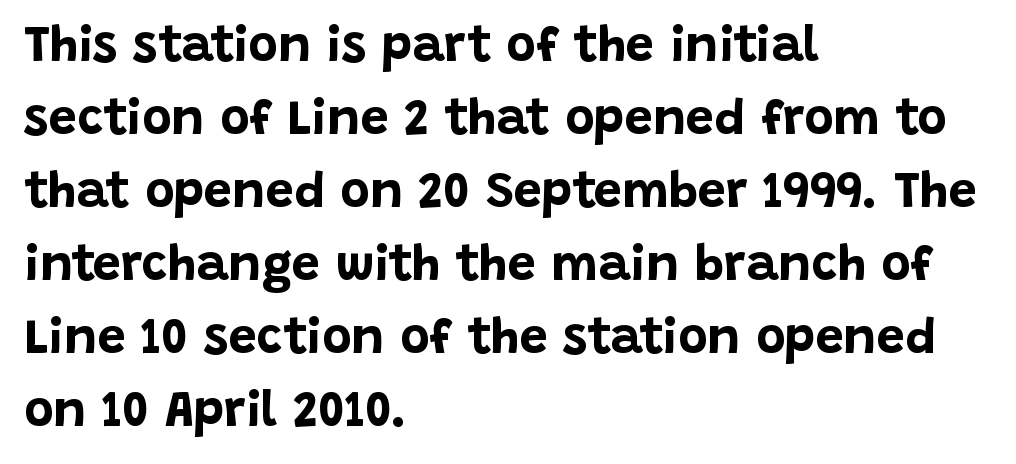
Has an underline been added? It has not. The face used here is rendered with its standard letterfit. The passage is arranged the way most books set body copy — flush left. A sans-serif font was chosen for this passage.
